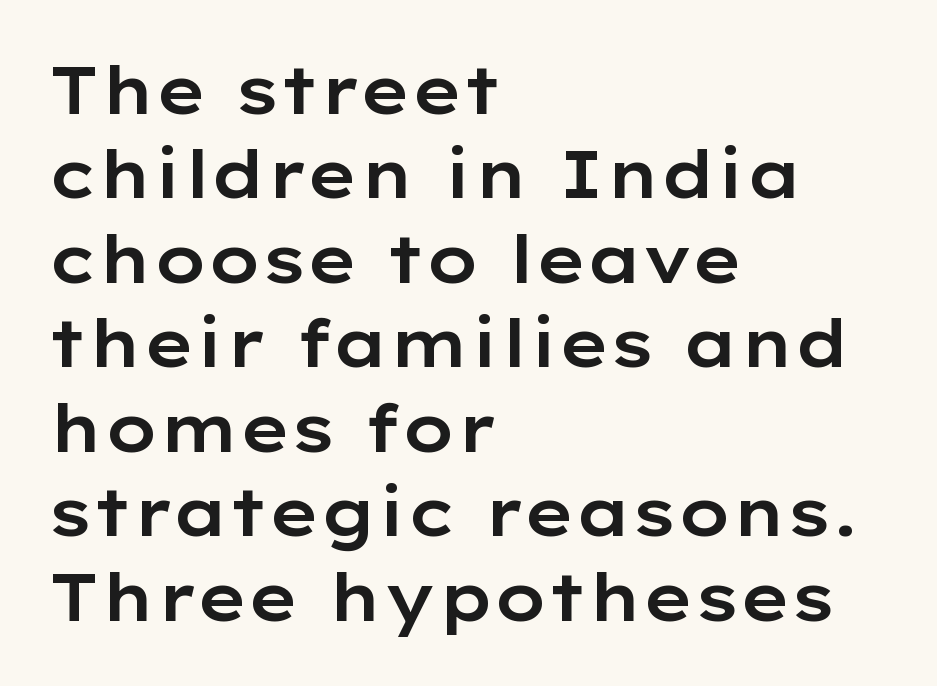
Q: Is the text italic (slanted)? A: No, it is upright.
Q: Is the typeface a serif or a sans-serif typeface? A: Sans-serif.
Q: Is the text underlined? A: No.
Q: How is the paragraph aligned? A: Left-aligned.
Q: Is the spacing between letters normal or unusually wide? A: Normal.
Q: Is the spacing between lines tight, normal or loose? A: Normal.
Q: Width (condensed, normal, or wide)? A: Wide.
Q: Stroke contrast? A: Low.
Q: x-height? A: Medium.
Q: Monospaced? A: No.
